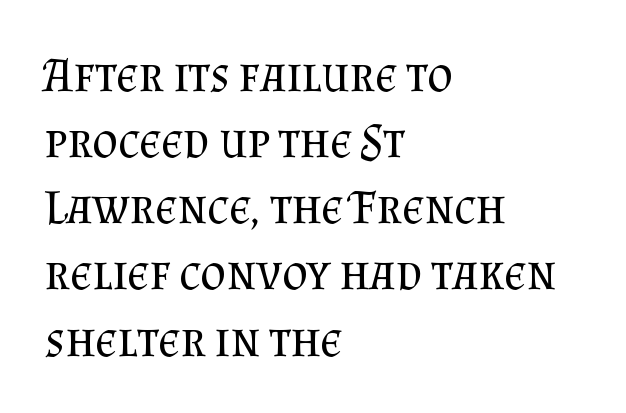
The image shows 49 px regular-weight serif type, upright; set left-aligned, normal line spacing (1.35x), normal letter spacing, not underlined; medium stroke contrast and a small x-height.
